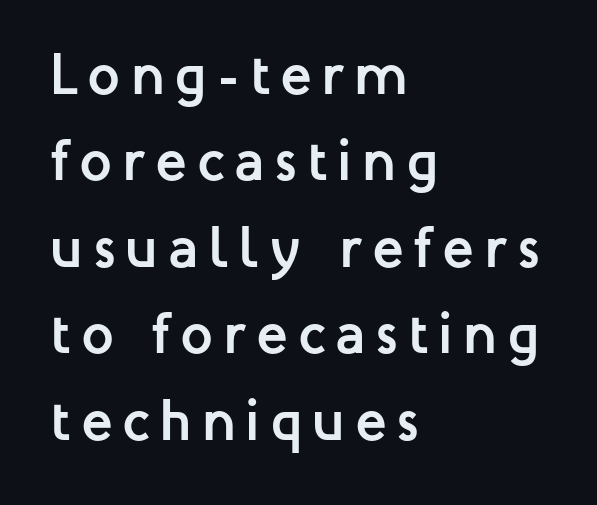
Q: Is the text bold? A: Yes.
Q: Is the text italic (slanted)? A: No, it is upright.
Q: Is the typeface a serif or a sans-serif typeface? A: Sans-serif.
Q: Is the text underlined? A: No.
Q: How is the paragraph aligned? A: Left-aligned.
Q: Is the spacing between lines tight, normal or loose? A: Normal.
Q: Width (condensed, normal, or wide)? A: Normal.
Q: Stroke contrast? A: Low.
Q: x-height? A: Medium.
Q: Monospaced? A: No.
